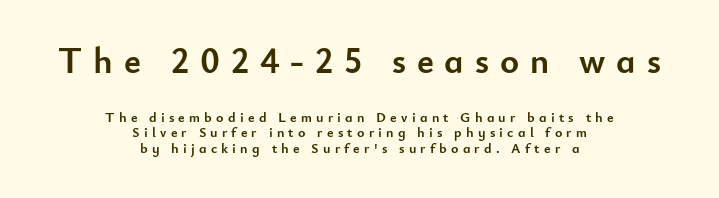
{"serif": "no", "italic": "no", "bold": "yes", "weight": "semibold", "width": "normal", "stroke_contrast": "low", "x_height": "small", "monospaced": "no", "underline": "no", "align": "center", "line_spacing": "tight", "line_spacing_ratio": 1.11, "letter_spacing": "wide", "letter_spacing_em": 0.3, "larger_block": "first", "size_ratio": 2.57, "glyph_px": 36}
